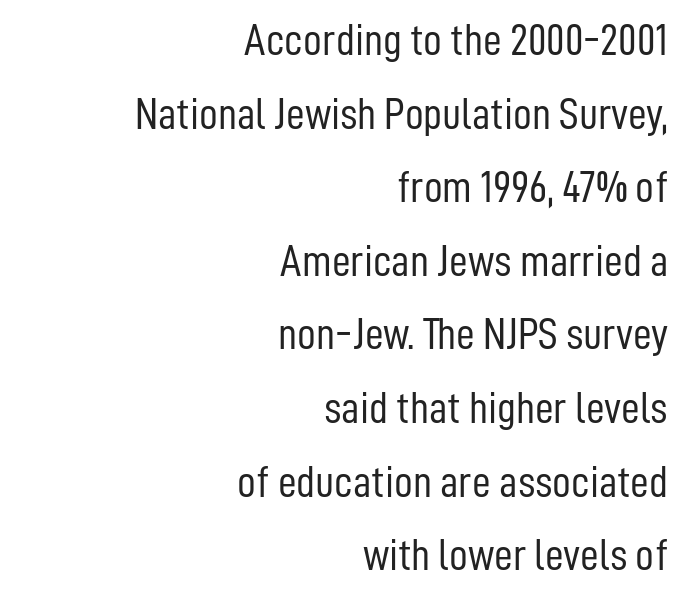
{"serif": "no", "italic": "no", "bold": "no", "weight": "light", "width": "condensed", "stroke_contrast": "low", "x_height": "medium", "monospaced": "no", "underline": "no", "align": "right", "line_spacing": "normal", "line_spacing_ratio": 1.6, "letter_spacing": "normal", "letter_spacing_em": 0.0, "glyph_px": 46}
